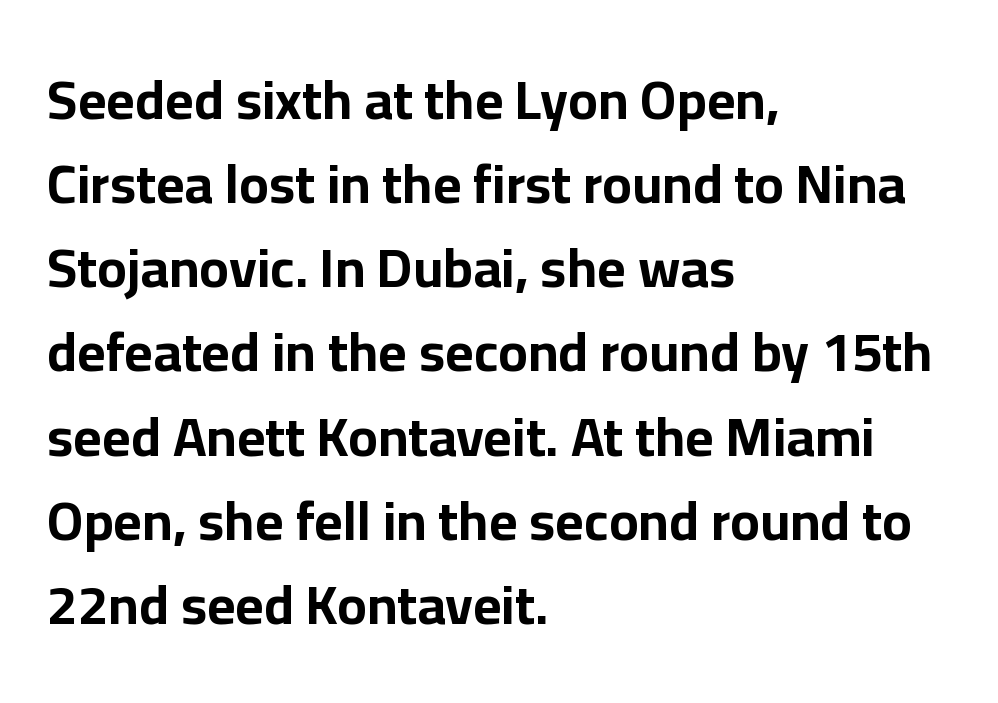
{"serif": "no", "italic": "no", "bold": "yes", "weight": "bold", "width": "normal", "stroke_contrast": "low", "x_height": "medium", "monospaced": "no", "underline": "no", "align": "left", "line_spacing": "normal", "line_spacing_ratio": 1.53, "letter_spacing": "normal", "letter_spacing_em": 0.0, "glyph_px": 55}
